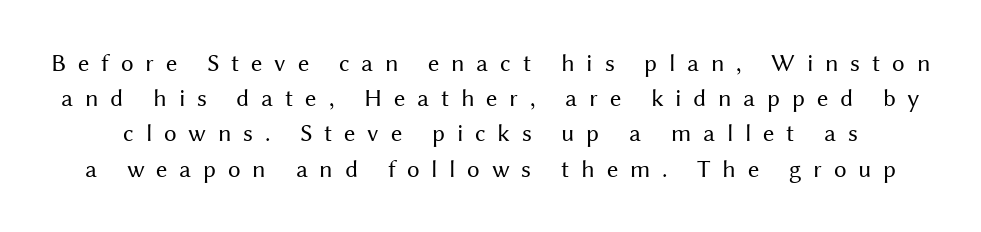
{"italic": "no", "bold": "no", "underline": "no", "line_spacing": "normal", "line_spacing_ratio": 1.41, "letter_spacing": "wide", "letter_spacing_em": 0.47, "glyph_px": 25}
